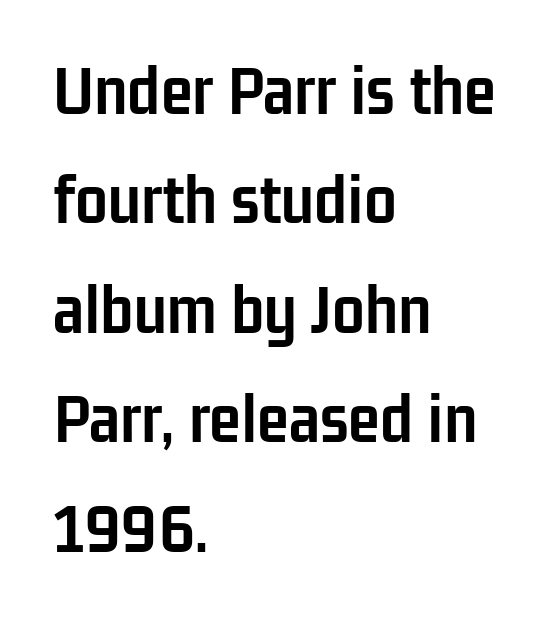
The axis of the letterforms is exactly vertical. The letters carry no serifs — their stems end cleanly without finishing strokes. Each line starts at the same left margin while the right side varies. This rendering features lettering with no underline. The lines sit at an ordinary, default distance from one another. Looks like regular typesetting: each glyph gets only the width it needs.
